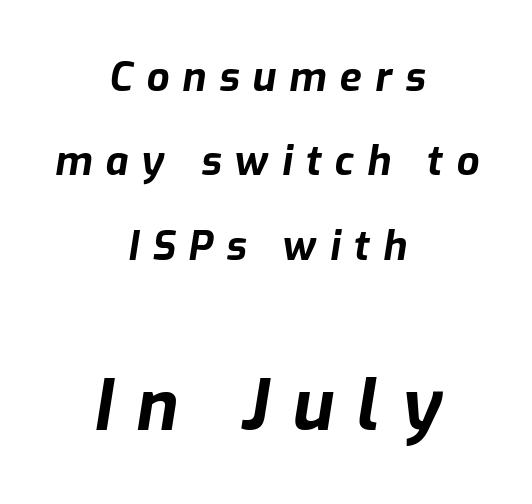
{"italic": "yes", "lean": "right", "slant_degrees": 9, "bold": "yes", "weight": "bold", "width": "normal", "stroke_contrast": "low", "x_height": "medium", "monospaced": "no", "underline": "no", "align": "center", "line_spacing": "loose", "line_spacing_ratio": 2.11, "letter_spacing": "wide", "letter_spacing_em": 0.33, "larger_block": "second", "size_ratio": 1.75, "glyph_px": 70}
